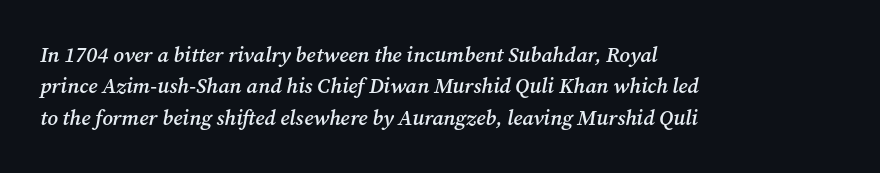
{"italic": "yes", "lean": "right", "slant_degrees": 12, "bold": "semi", "underline": "no", "align": "left", "line_spacing": "normal", "line_spacing_ratio": 1.5, "letter_spacing": "normal", "letter_spacing_em": 0.0, "glyph_px": 21}
